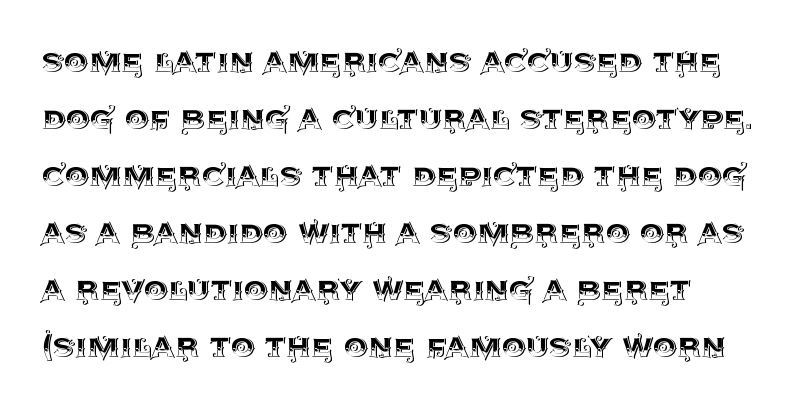
Vertically, the passage feels balanced, rows spaced as you'd expect. Note the varied advance widths — an 'i' is clearly narrower than an 'm'. It's the straight-up-and-down kind of type. Underline: absent. You could call the tracking neutral — neither tight nor loose.
